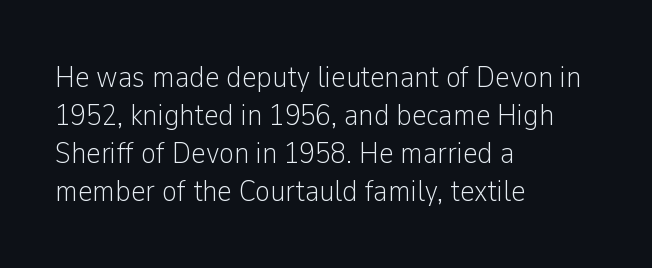
The image shows 31 px light, condensed sans-serif type, upright; set left-aligned, line spacing 1.23x, normal letter spacing, not underlined; low stroke contrast and a medium x-height.
